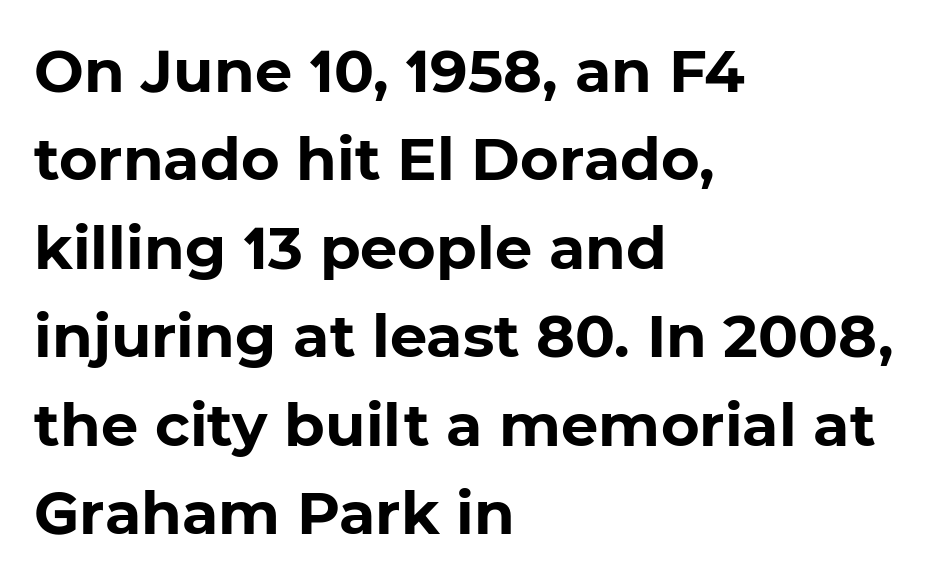
Q: Is the text bold? A: Yes.
Q: Is the typeface a serif or a sans-serif typeface? A: Sans-serif.
Q: Is the text underlined? A: No.
Q: How is the paragraph aligned? A: Left-aligned.
Q: Is the spacing between letters normal or unusually wide? A: Normal.
Q: Is the spacing between lines tight, normal or loose? A: Normal.
Q: Width (condensed, normal, or wide)? A: Normal.
Q: Stroke contrast? A: Low.
Q: x-height? A: Medium.
Q: Monospaced? A: No.
